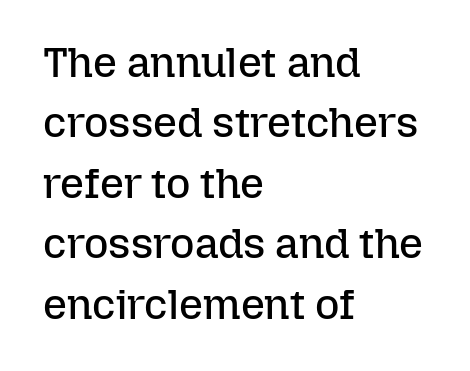
The image shows 42 px regular-weight type, upright; set left-aligned, normal line spacing (1.44x), normal letter spacing, not underlined; low stroke contrast and a medium x-height.
